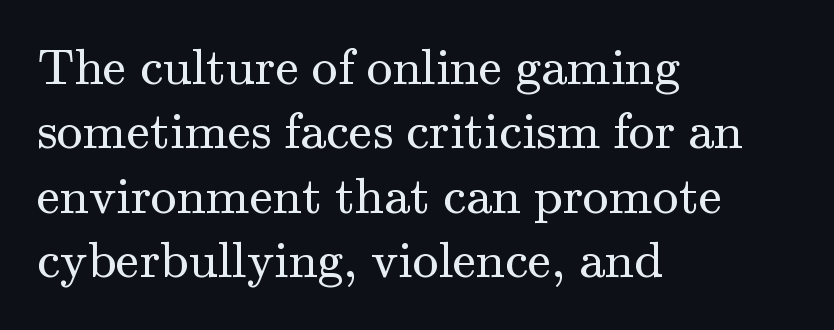
The image shows 52 px regular-weight serif type, upright; set left-aligned, line spacing 1.24x, normal letter spacing, not underlined; medium stroke contrast and a small x-height.
